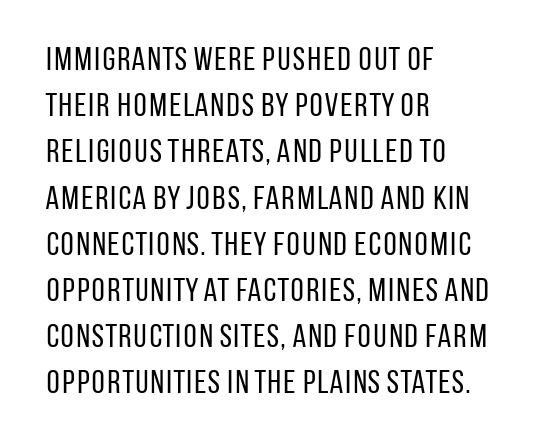
{"serif": "no", "italic": "no", "bold": "no", "weight": "regular", "width": "condensed", "stroke_contrast": "low", "x_height": "large", "monospaced": "no", "underline": "no", "align": "left", "line_spacing": "normal", "line_spacing_ratio": 1.4, "letter_spacing": "normal", "letter_spacing_em": 0.0, "glyph_px": 33}
